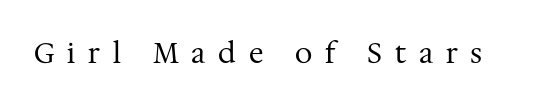
{"serif": "yes", "italic": "no", "bold": "no", "weight": "regular", "width": "normal", "stroke_contrast": "medium", "x_height": "medium", "monospaced": "no", "underline": "no", "letter_spacing": "wide", "letter_spacing_em": 0.46, "glyph_px": 28}
